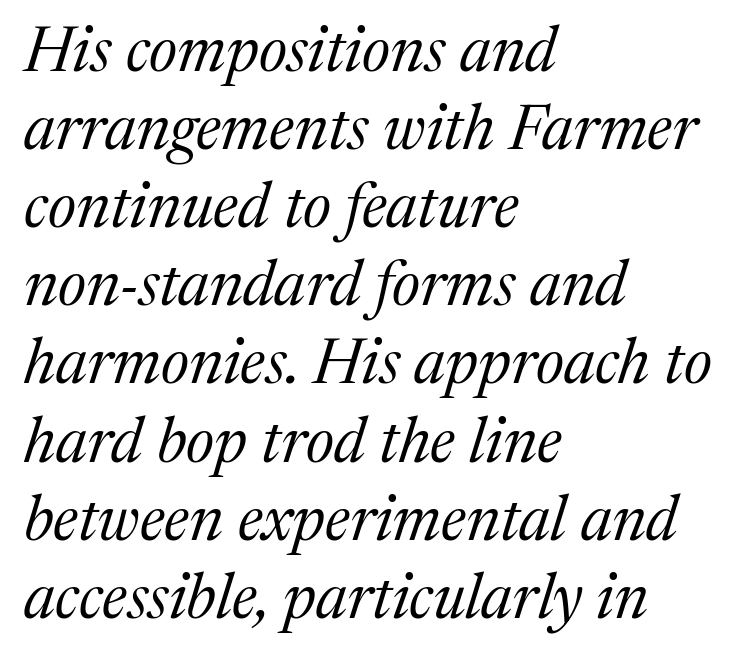
{"serif": "yes", "italic": "yes", "lean": "right", "slant_degrees": 17, "bold": "no", "weight": "regular", "width": "normal", "stroke_contrast": "medium", "x_height": "medium", "monospaced": "no", "underline": "no", "align": "left", "line_spacing_ratio": 1.24, "letter_spacing": "normal", "letter_spacing_em": 0.0, "glyph_px": 63}
